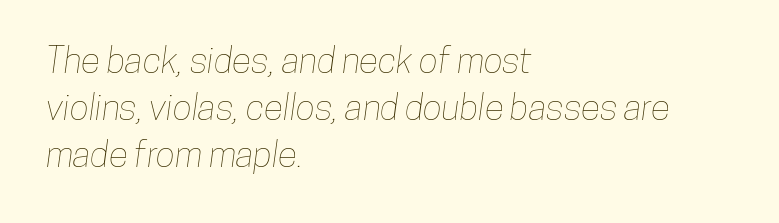
The image shows 36 px condensed type; set left-aligned, normal line spacing (1.31x), normal letter spacing, not underlined; low stroke contrast and a medium x-height.
